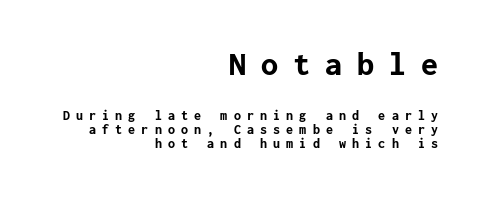
{"serif": "no", "italic": "no", "bold": "yes", "weight": "bold", "width": "normal", "stroke_contrast": "low", "x_height": "medium", "underline": "no", "align": "right", "line_spacing": "tight", "line_spacing_ratio": 1.02, "letter_spacing": "wide", "letter_spacing_em": 0.44, "larger_block": "first", "size_ratio": 2.43, "glyph_px": 34}
